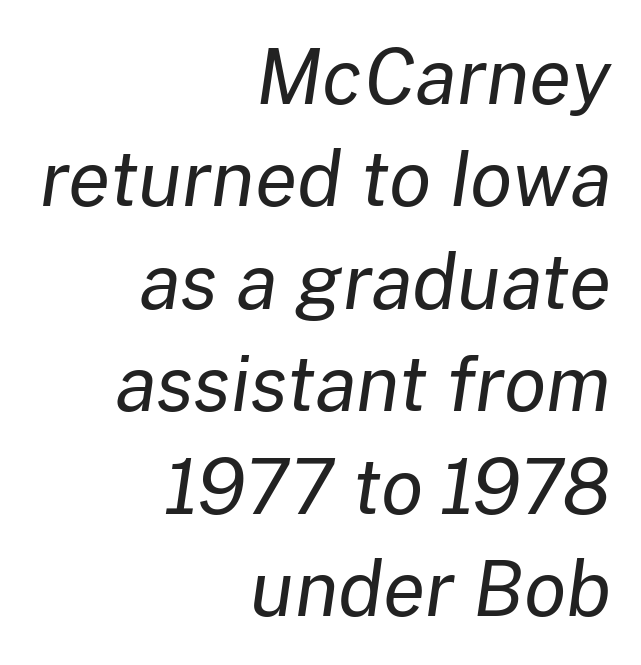
{"italic": "yes", "lean": "right", "slant_degrees": 8, "bold": "no", "weight": "regular", "width": "normal", "stroke_contrast": "low", "x_height": "medium", "monospaced": "no", "underline": "no", "align": "right", "line_spacing": "normal", "line_spacing_ratio": 1.33, "letter_spacing": "normal", "letter_spacing_em": 0.0, "glyph_px": 77}
